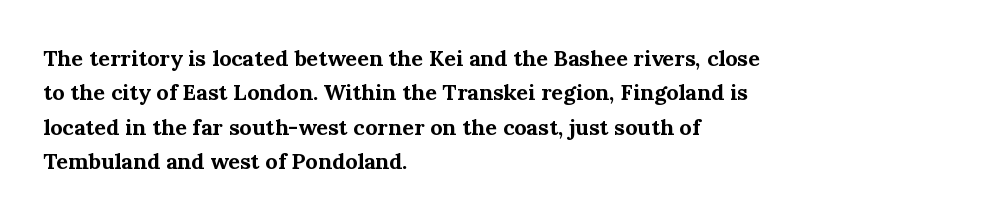
The image shows 22 px bold type, upright; set left-aligned, normal line spacing (1.56x), normal letter spacing, not underlined.
